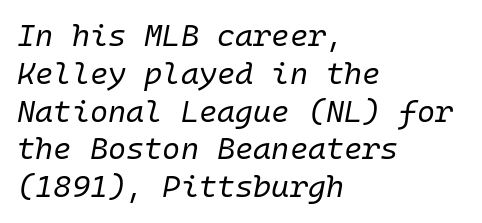
Q: Is the text bold? A: No.
Q: Is the text italic (slanted)? A: Yes, it leans right by about 10 degrees.
Q: Is the text underlined? A: No.
Q: How is the paragraph aligned? A: Left-aligned.
Q: Is the spacing between letters normal or unusually wide? A: Normal.
Q: Width (condensed, normal, or wide)? A: Normal.
Q: Stroke contrast? A: Low.
Q: x-height? A: Medium.
Q: Monospaced? A: Yes.
